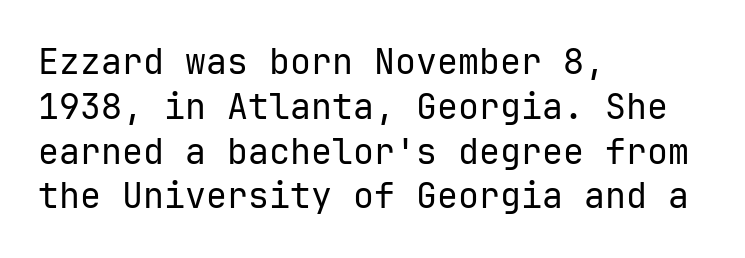
{"serif": "no", "italic": "no", "bold": "no", "weight": "regular", "width": "normal", "stroke_contrast": "low", "x_height": "medium", "monospaced": "yes", "underline": "no", "align": "left", "line_spacing": "normal", "line_spacing_ratio": 1.28, "letter_spacing": "normal", "letter_spacing_em": 0.0, "glyph_px": 35}
